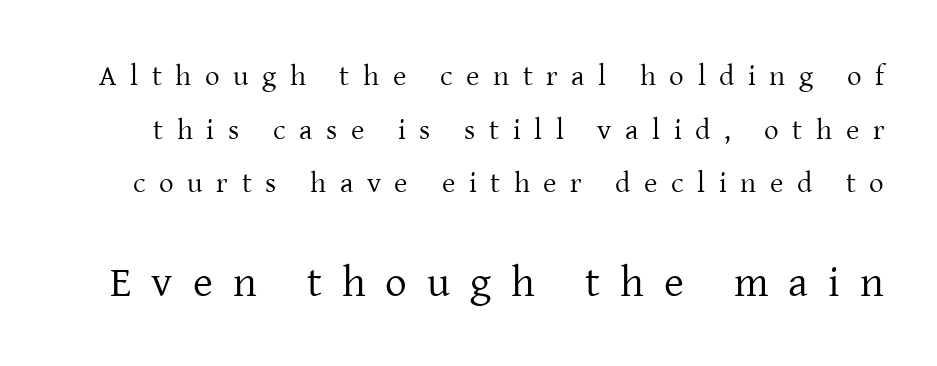
{"serif": "yes", "italic": "no", "bold": "no", "weight": "regular", "width": "normal", "stroke_contrast": "low", "x_height": "medium", "monospaced": "no", "underline": "no", "line_spacing_ratio": 1.85, "letter_spacing": "wide", "letter_spacing_em": 0.47, "larger_block": "second", "size_ratio": 1.48, "glyph_px": 43}
